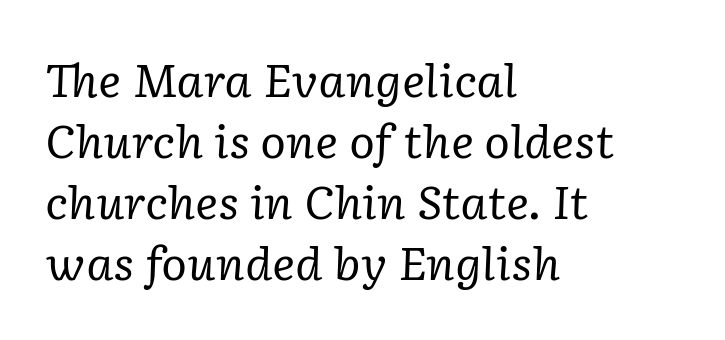
Q: Is the text bold? A: No.
Q: Is the text italic (slanted)? A: Yes, it leans right by about 2 degrees.
Q: Is the typeface a serif or a sans-serif typeface? A: Serif.
Q: Is the text underlined? A: No.
Q: How is the paragraph aligned? A: Left-aligned.
Q: Is the spacing between letters normal or unusually wide? A: Normal.
Q: Is the spacing between lines tight, normal or loose? A: Normal.
Q: Width (condensed, normal, or wide)? A: Normal.
Q: Stroke contrast? A: Low.
Q: x-height? A: Medium.
Q: Monospaced? A: No.
